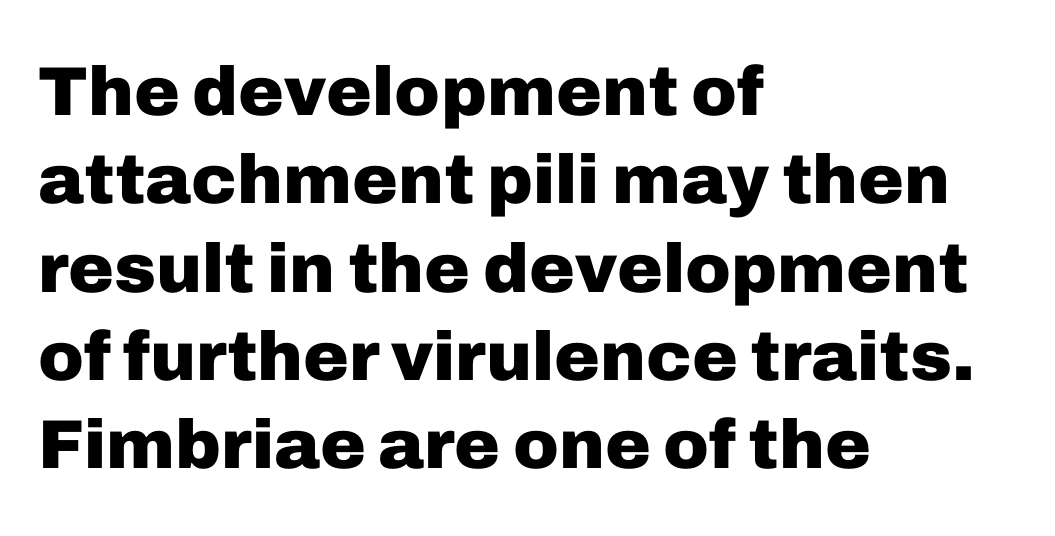
The image shows 69 px heavy sans-serif type, upright; set left-aligned, normal line spacing (1.28x), normal letter spacing, not underlined; low stroke contrast and a medium x-height.
